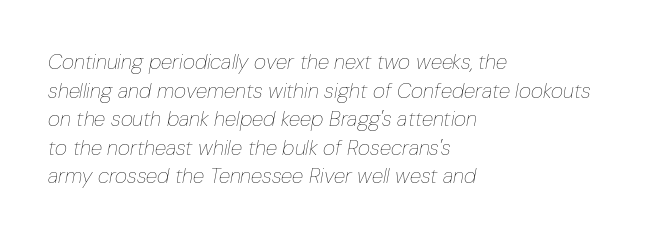
Q: Is the text bold? A: No.
Q: Is the text italic (slanted)? A: Yes, it leans right by about 10 degrees.
Q: Is the text underlined? A: No.
Q: How is the paragraph aligned? A: Left-aligned.
Q: Is the spacing between letters normal or unusually wide? A: Normal.
Q: Is the spacing between lines tight, normal or loose? A: Normal.
